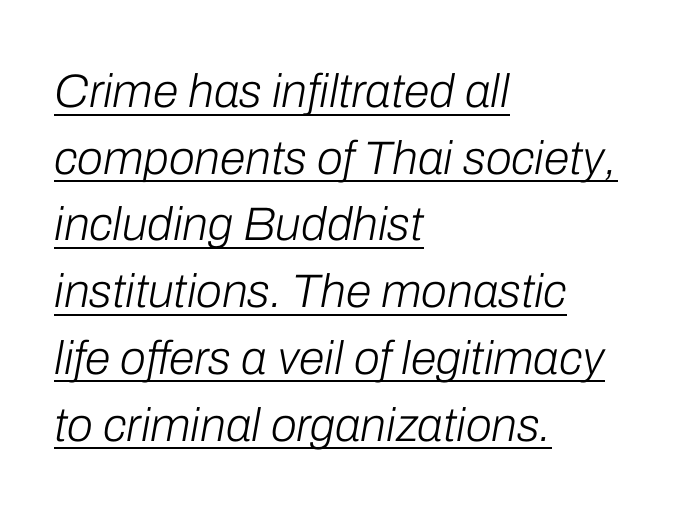
{"italic": "yes", "lean": "right", "slant_degrees": 10, "bold": "no", "weight": "light", "width": "normal", "stroke_contrast": "low", "x_height": "medium", "monospaced": "no", "underline": "yes", "align": "left", "line_spacing": "normal", "line_spacing_ratio": 1.42, "letter_spacing": "normal", "letter_spacing_em": 0.0, "glyph_px": 47}
